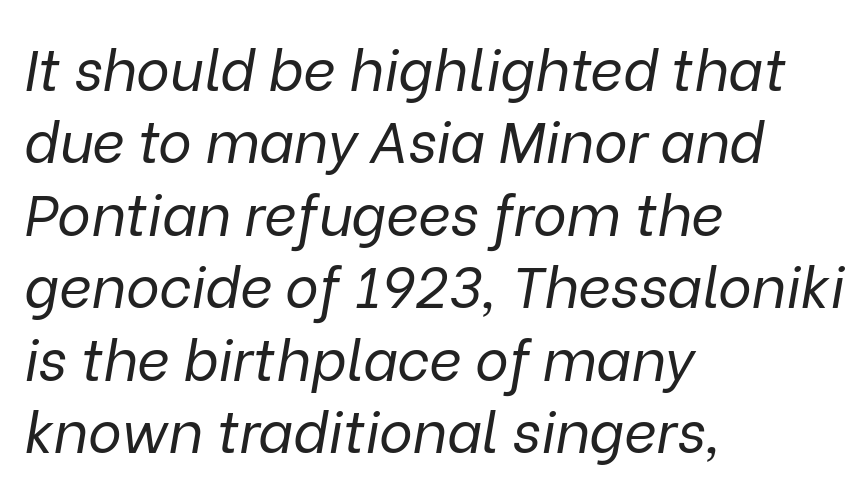
Q: Is the text bold? A: No.
Q: Is the text italic (slanted)? A: Yes, it leans right by about 9 degrees.
Q: Is the text underlined? A: No.
Q: How is the paragraph aligned? A: Left-aligned.
Q: Is the spacing between letters normal or unusually wide? A: Normal.
Q: Is the spacing between lines tight, normal or loose? A: Normal.
Q: Width (condensed, normal, or wide)? A: Normal.
Q: Stroke contrast? A: Low.
Q: x-height? A: Medium.
Q: Monospaced? A: No.
